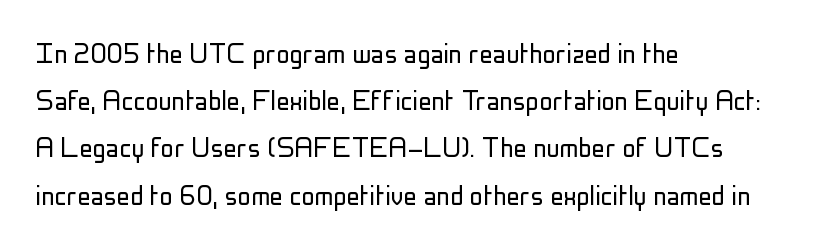
Q: Is the text bold? A: No.
Q: Is the text italic (slanted)? A: No, it is upright.
Q: Is the typeface a serif or a sans-serif typeface? A: Sans-serif.
Q: Is the text underlined? A: No.
Q: How is the paragraph aligned? A: Left-aligned.
Q: Is the spacing between letters normal or unusually wide? A: Normal.
Q: Is the spacing between lines tight, normal or loose? A: Normal.
Q: Width (condensed, normal, or wide)? A: Condensed.
Q: Stroke contrast? A: Low.
Q: x-height? A: Medium.
Q: Monospaced? A: No.
